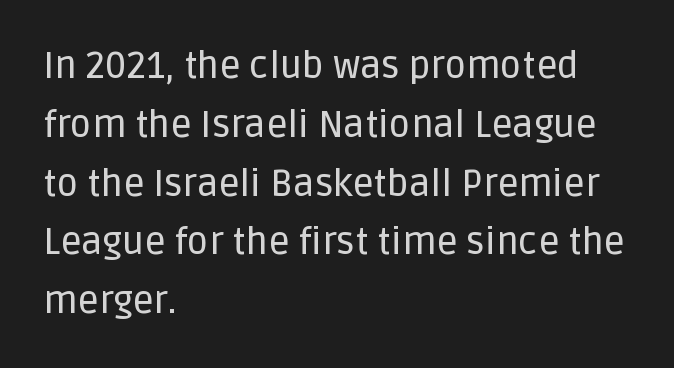
The image shows 37 px sans-serif type, upright; set left-aligned, normal line spacing (1.59x), normal letter spacing, not underlined; low stroke contrast and a large x-height.
